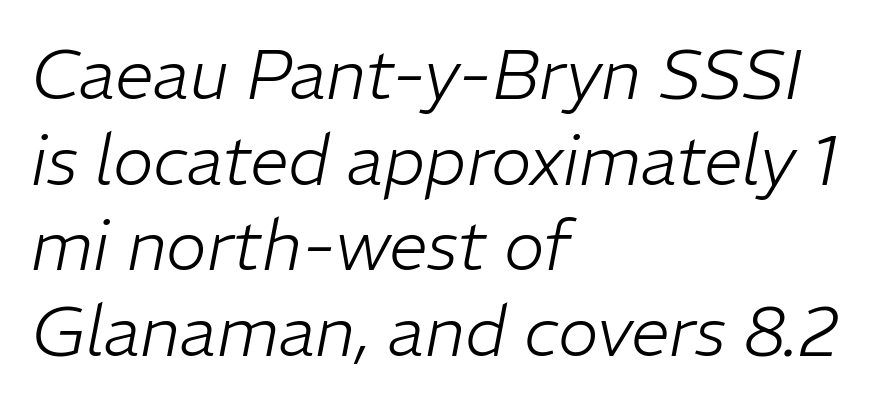
The image shows 69 px light type, italic (leaning right); set left-aligned, line spacing 1.24x, normal letter spacing, not underlined; low stroke contrast and a medium x-height.
